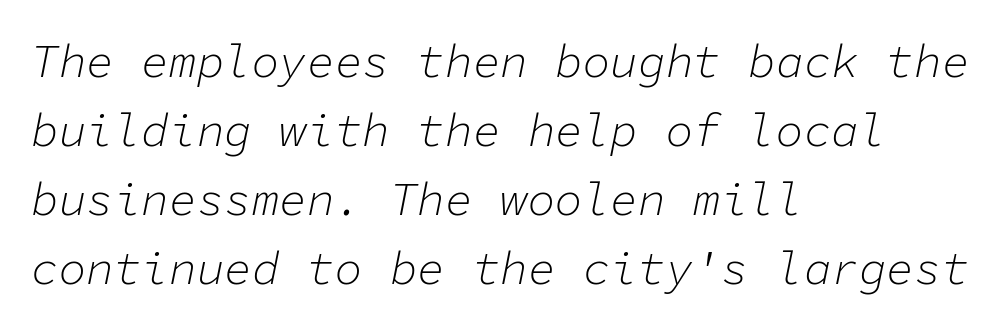
Q: Is the text bold? A: No.
Q: Is the text italic (slanted)? A: Yes, it leans right by about 11 degrees.
Q: Is the text underlined? A: No.
Q: How is the paragraph aligned? A: Left-aligned.
Q: Is the spacing between letters normal or unusually wide? A: Normal.
Q: Is the spacing between lines tight, normal or loose? A: Normal.
Q: Width (condensed, normal, or wide)? A: Normal.
Q: Stroke contrast? A: Low.
Q: x-height? A: Medium.
Q: Monospaced? A: Yes.
